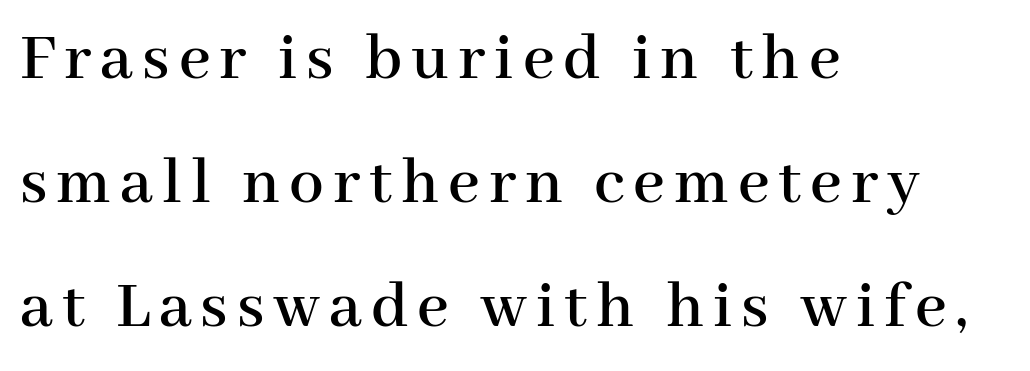
Q: Is the text italic (slanted)? A: No, it is upright.
Q: Is the typeface a serif or a sans-serif typeface? A: Serif.
Q: Is the text underlined? A: No.
Q: How is the paragraph aligned? A: Left-aligned.
Q: Width (condensed, normal, or wide)? A: Normal.
Q: Stroke contrast? A: High.
Q: x-height? A: Medium.
Q: Monospaced? A: No.
